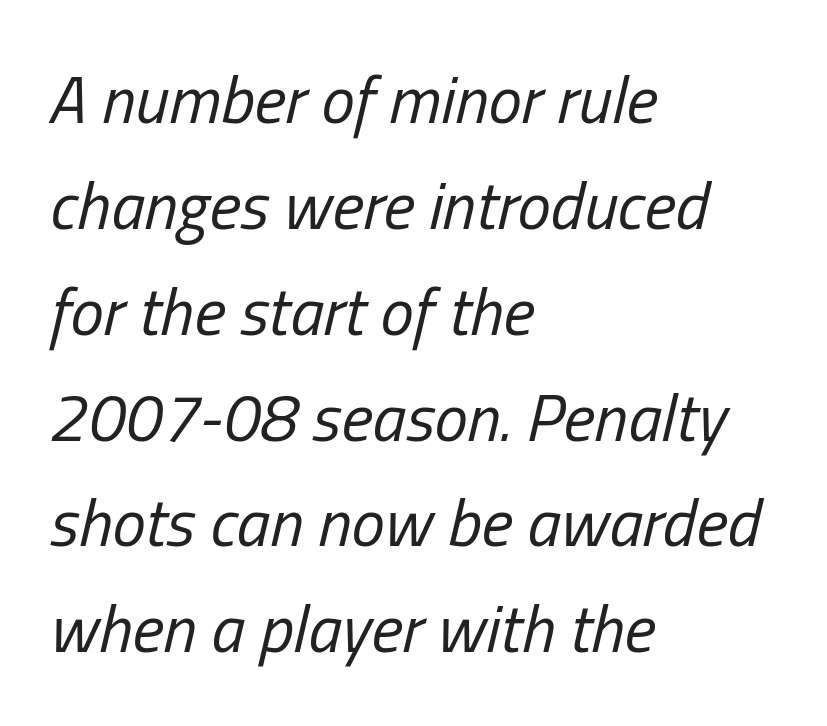
Q: Is the text bold? A: No.
Q: Is the text italic (slanted)? A: Yes, it leans right by about 13 degrees.
Q: Is the text underlined? A: No.
Q: How is the paragraph aligned? A: Left-aligned.
Q: Is the spacing between letters normal or unusually wide? A: Normal.
Q: Is the spacing between lines tight, normal or loose? A: Normal.
Q: Width (condensed, normal, or wide)? A: Condensed.
Q: Stroke contrast? A: Low.
Q: x-height? A: Medium.
Q: Monospaced? A: No.
